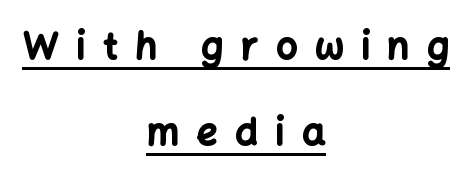
The image shows 37 px bold sans-serif type, upright; set centered, loose line spacing (2.33x), unusually wide letter spacing (+0.48 em), underlined; low stroke contrast and a medium x-height.
